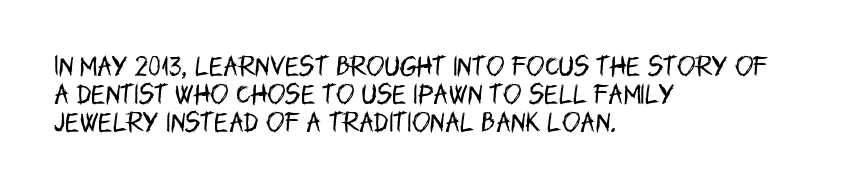
Q: Is the text bold? A: No.
Q: Is the text italic (slanted)? A: No, it is upright.
Q: Is the text underlined? A: No.
Q: How is the paragraph aligned? A: Left-aligned.
Q: Is the spacing between letters normal or unusually wide? A: Normal.
Q: Is the spacing between lines tight, normal or loose? A: Normal.
